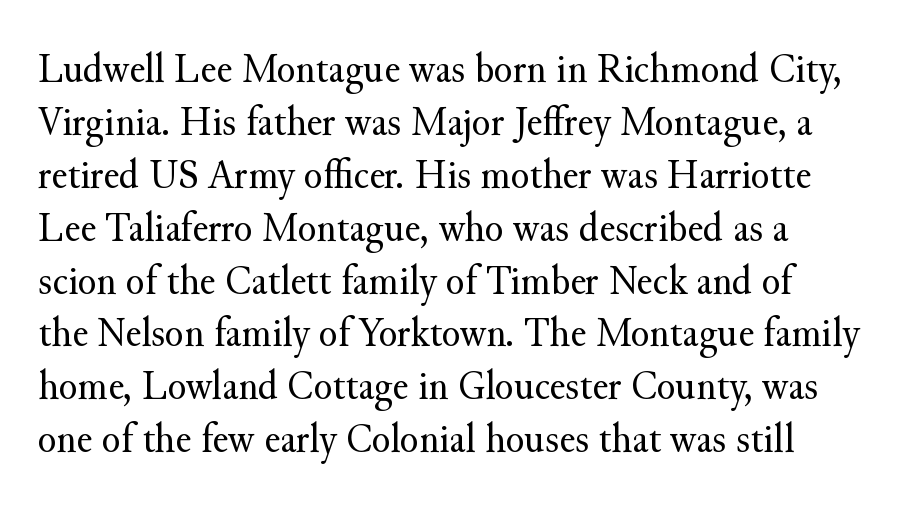
Quick note: underline off. Teacher's note: observe the even left margin — that is flush-left alignment. Students, note that the glyphs here touch the page at normal intervals. A quiet, ordinary-to-light weight characterises the typeface. Spacing verdict: proportional, widths tailored to each character.
